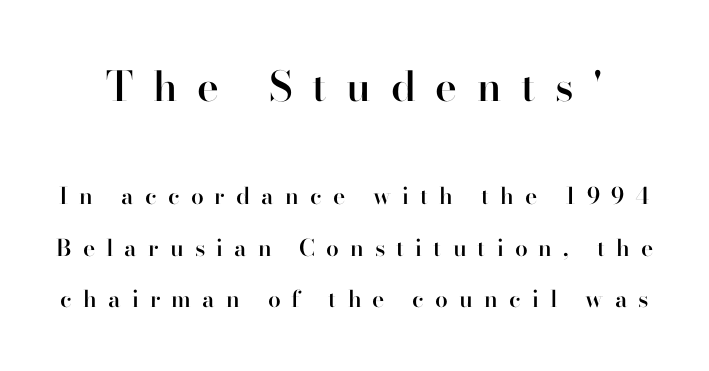
The image shows 41 px semibold serif type, upright; set loose line spacing (2.23x), unusually wide letter spacing (+0.48 em), not underlined; the first (top) block is 1.78x larger; high stroke contrast and a small x-height.
